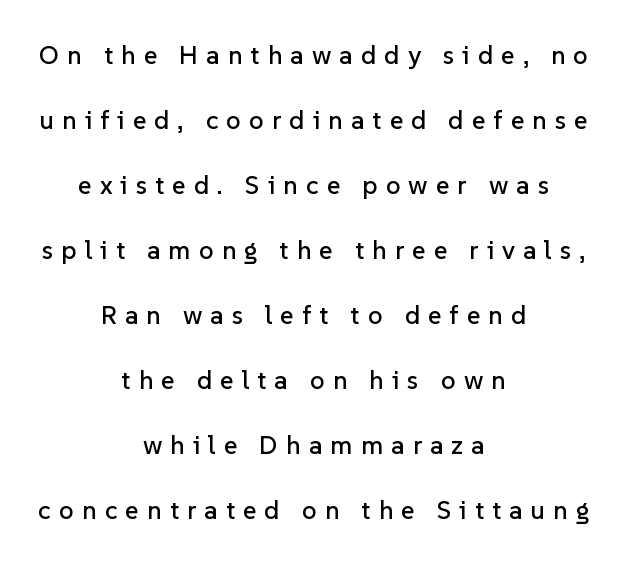
{"italic": "no", "underline": "no", "align": "center", "line_spacing": "loose", "line_spacing_ratio": 2.5, "letter_spacing": "wide", "letter_spacing_em": 0.31, "glyph_px": 26}
